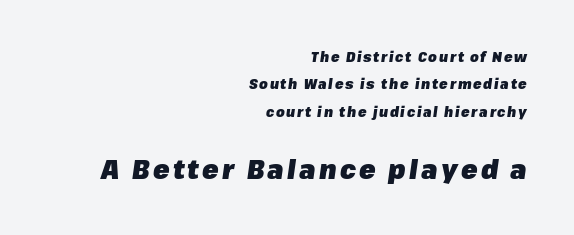
Leftover space on each line is placed entirely before the opening word. The strip under each line holds only bare page. The face used here appears at its bigger size in the lower chunk. Does the weight exceed regular? Yes, all the way to bold. Every character sits at an angle, as italics do. Each new line begins a long way beneath the previous one.
